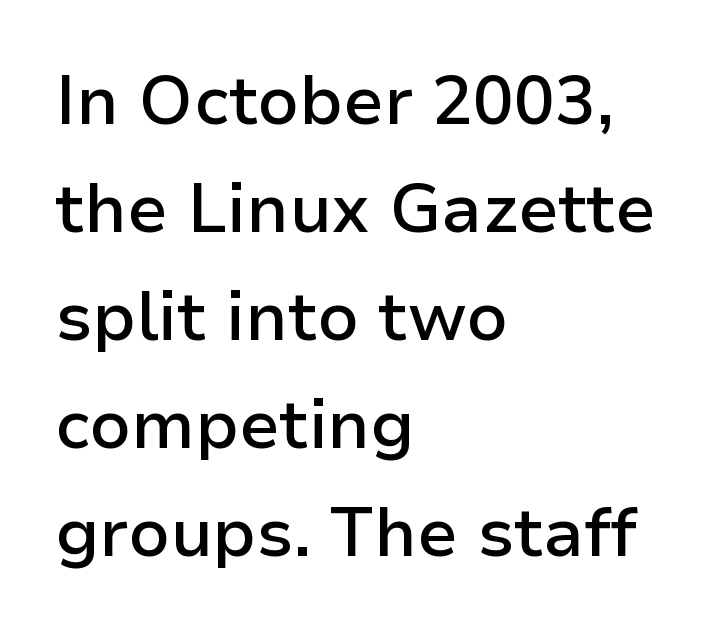
Q: Is the text bold? A: Semi-bold.
Q: Is the text italic (slanted)? A: No, it is upright.
Q: Is the typeface a serif or a sans-serif typeface? A: Sans-serif.
Q: Is the text underlined? A: No.
Q: How is the paragraph aligned? A: Left-aligned.
Q: Is the spacing between letters normal or unusually wide? A: Normal.
Q: Is the spacing between lines tight, normal or loose? A: Normal.
Q: Width (condensed, normal, or wide)? A: Normal.
Q: Stroke contrast? A: Low.
Q: x-height? A: Medium.
Q: Monospaced? A: No.
